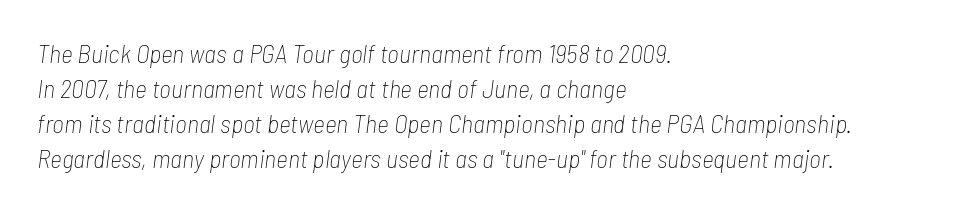
The compositor pushed each line to the left boundary. The passage shown stacks its lines at a standard gap. Is the letter spacing exaggerated? No — it looks like the ordinary default. Only glyphs here, with clear space below each row. A light-to-regular cut is what we see here.
